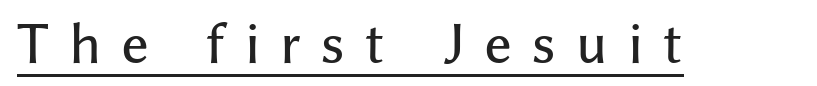
{"serif": "no", "italic": "no", "width": "normal", "stroke_contrast": "medium", "x_height": "medium", "monospaced": "no", "underline": "yes", "letter_spacing": "wide", "letter_spacing_em": 0.4, "glyph_px": 51}
